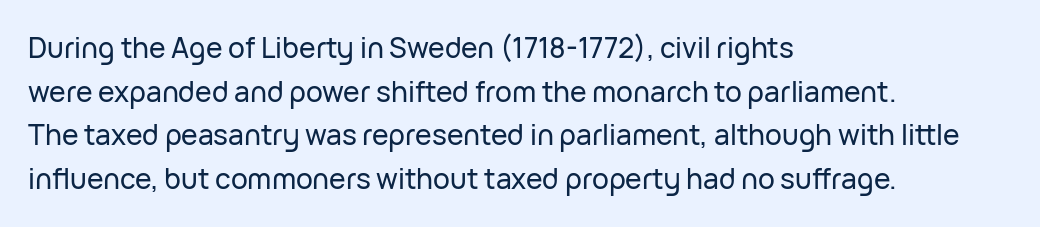
Q: Is the text italic (slanted)? A: No, it is upright.
Q: Is the typeface a serif or a sans-serif typeface? A: Sans-serif.
Q: Is the text underlined? A: No.
Q: How is the paragraph aligned? A: Left-aligned.
Q: Is the spacing between letters normal or unusually wide? A: Normal.
Q: Is the spacing between lines tight, normal or loose? A: Normal.
Q: Width (condensed, normal, or wide)? A: Normal.
Q: Stroke contrast? A: Low.
Q: x-height? A: Medium.
Q: Monospaced? A: No.
